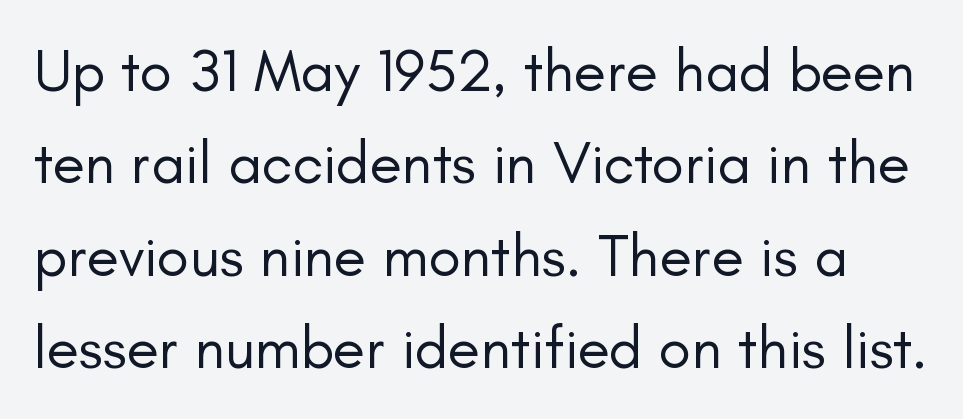
{"serif": "no", "italic": "no", "bold": "no", "weight": "regular", "width": "normal", "stroke_contrast": "low", "x_height": "small", "monospaced": "no", "underline": "no", "line_spacing": "normal", "line_spacing_ratio": 1.54, "letter_spacing": "normal", "letter_spacing_em": 0.0, "glyph_px": 60}
